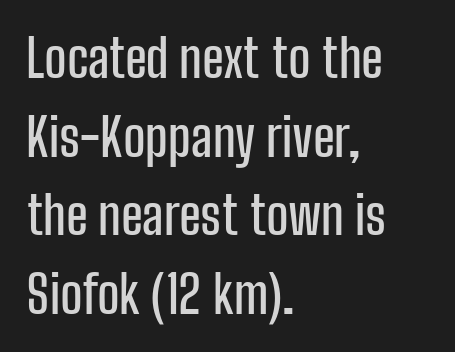
{"serif": "no", "italic": "no", "width": "condensed", "stroke_contrast": "low", "x_height": "medium", "monospaced": "no", "underline": "no", "align": "left", "line_spacing": "normal", "line_spacing_ratio": 1.51, "letter_spacing": "normal", "letter_spacing_em": 0.0, "glyph_px": 52}
